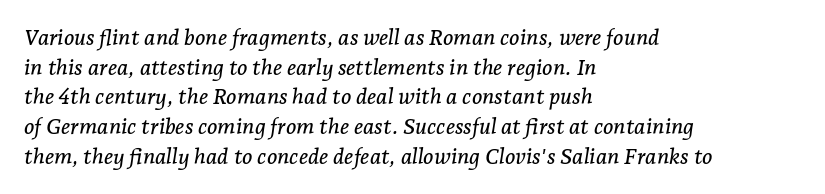
{"italic": "yes", "lean": "right", "slant_degrees": 7, "underline": "no", "align": "left", "line_spacing": "normal", "line_spacing_ratio": 1.35, "letter_spacing": "normal", "letter_spacing_em": 0.0, "glyph_px": 22}
